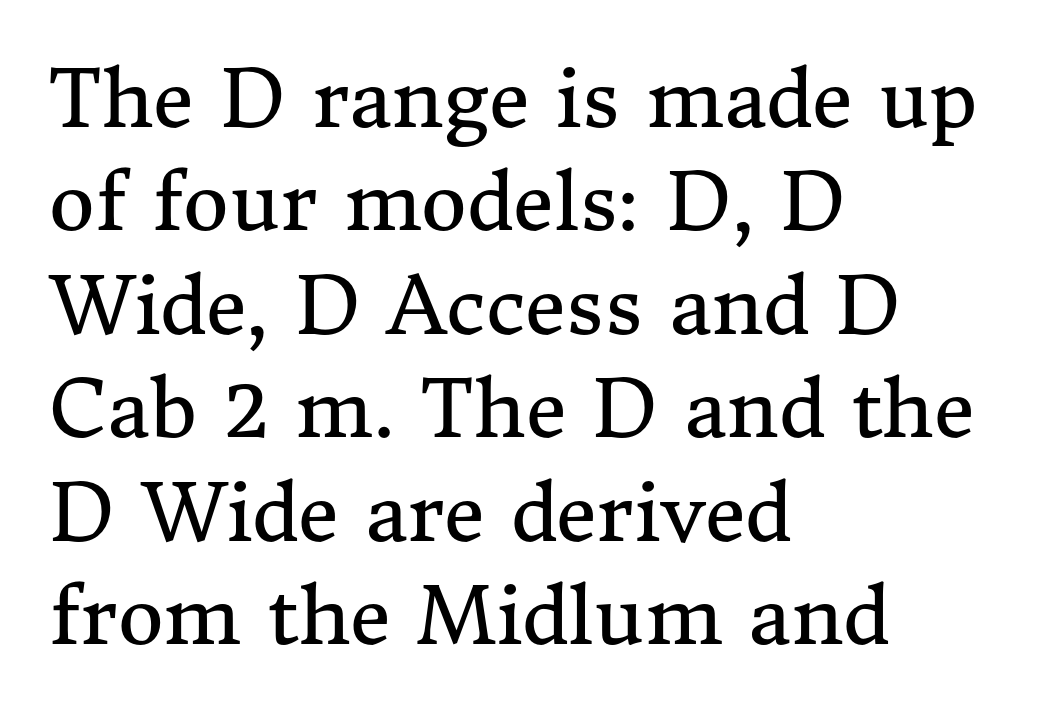
The image shows 79 px regular-weight serif type, upright; set left-aligned, normal line spacing (1.31x), normal letter spacing, not underlined; medium stroke contrast and a medium x-height.
